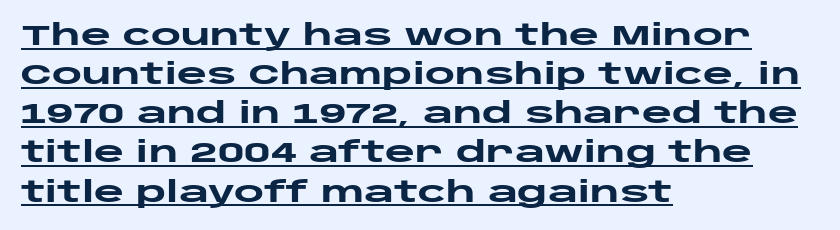
Q: Is the text bold? A: Yes.
Q: Is the text italic (slanted)? A: No, it is upright.
Q: Is the typeface a serif or a sans-serif typeface? A: Sans-serif.
Q: Is the text underlined? A: Yes.
Q: How is the paragraph aligned? A: Left-aligned.
Q: Is the spacing between letters normal or unusually wide? A: Normal.
Q: Is the spacing between lines tight, normal or loose? A: Normal.
Q: Width (condensed, normal, or wide)? A: Wide.
Q: Stroke contrast? A: Low.
Q: x-height? A: Large.
Q: Monospaced? A: No.
